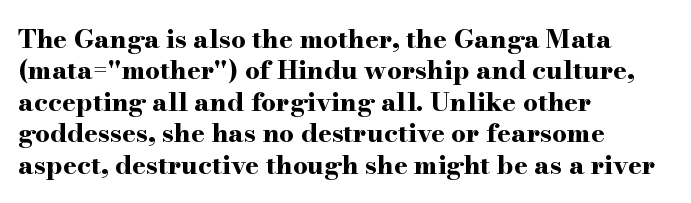
Q: Is the text bold? A: Yes.
Q: Is the text italic (slanted)? A: No, it is upright.
Q: Is the text underlined? A: No.
Q: How is the paragraph aligned? A: Left-aligned.
Q: Is the spacing between letters normal or unusually wide? A: Normal.
